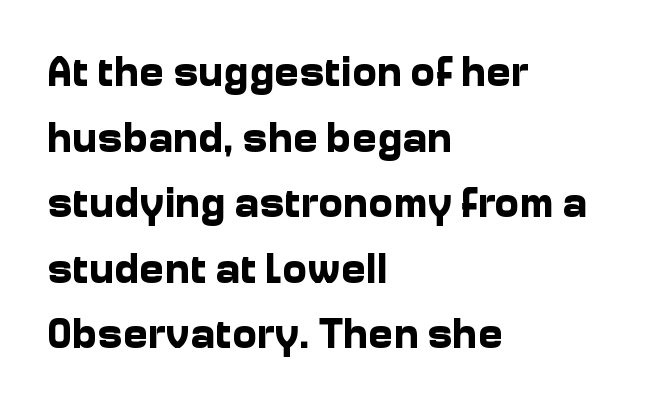
Nobody touched the tracking dial on this one. Which margin do the lines hug? The left one — the right edge is uneven. Examine the stroke ends and you'll find no serifs. These lines are rendered in a variable-pitch font.
